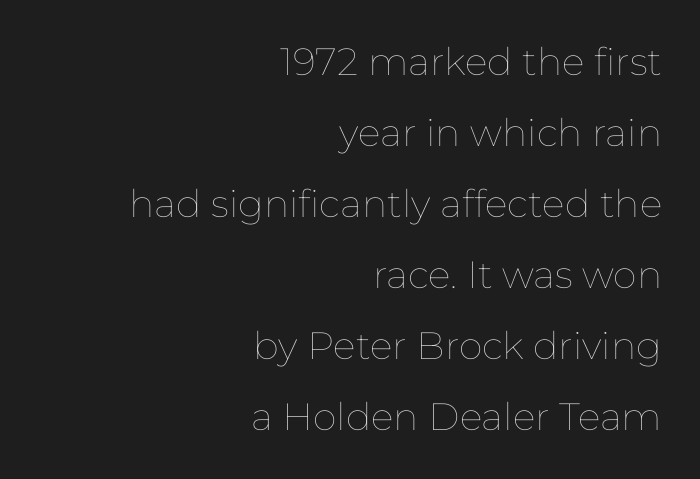
You could not count columns in this text — the font is proportionally spaced. Characters remain perfectly vertical along every line. Just letters on the line, the space beneath them empty. In CSS terms this would be text-align: right.
